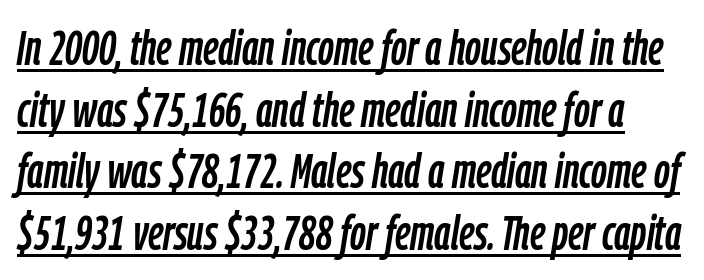
These lines are rendered in a variable-pitch font. What's the leading like? Ordinary, nothing unusual. The rendering keeps characters at their native spacing. Underline: present. Designer's note — italics engaged.
